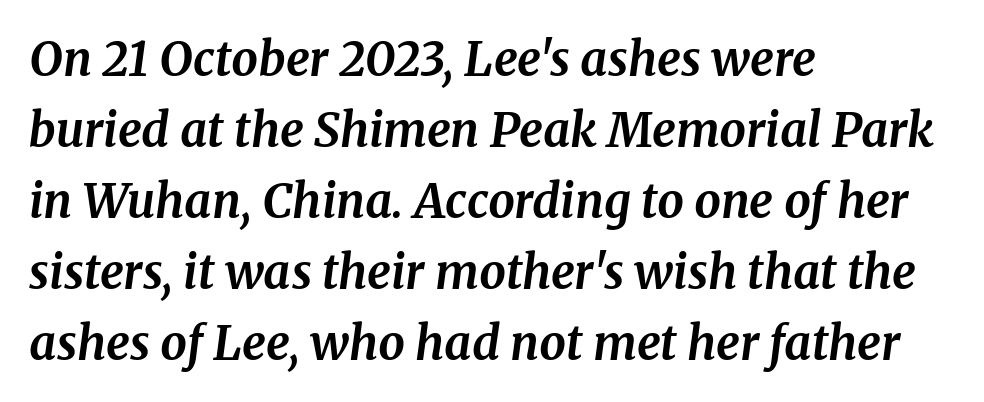
Caption: standard tracking, unaltered. Left-aligned paragraph, ragged on the right. Is the type bold? Yes — the strokes are clearly thick and heavy. The rendering uses natural spacing where letterforms have individual widths. This sample keeps an unexceptional amount of space between lines. The baseline area is clear.
